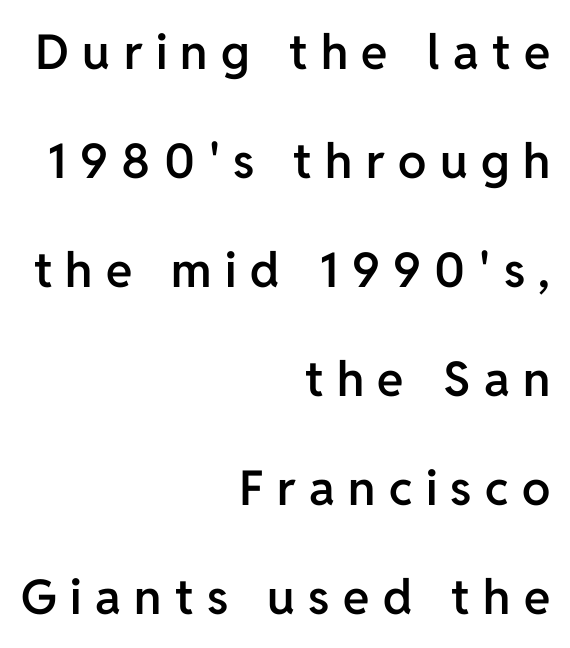
The image shows 48 px semibold sans-serif type, upright; set right-aligned, loose line spacing (2.27x), unusually wide letter spacing (+0.28 em), not underlined; low stroke contrast and a medium x-height.
